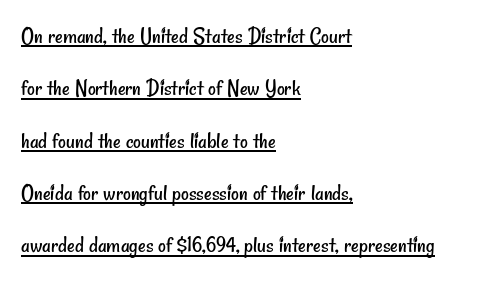
Q: Is the text bold? A: No.
Q: Is the text underlined? A: Yes.
Q: How is the paragraph aligned? A: Left-aligned.
Q: Is the spacing between letters normal or unusually wide? A: Normal.
Q: Is the spacing between lines tight, normal or loose? A: Loose.
